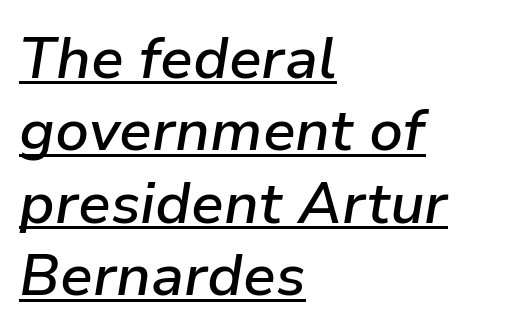
{"italic": "yes", "lean": "right", "slant_degrees": 9, "bold": "semi", "weight": "semibold", "width": "normal", "stroke_contrast": "low", "x_height": "medium", "monospaced": "no", "underline": "yes", "align": "left", "line_spacing": "normal", "line_spacing_ratio": 1.25, "letter_spacing": "normal", "letter_spacing_em": 0.0, "glyph_px": 58}
